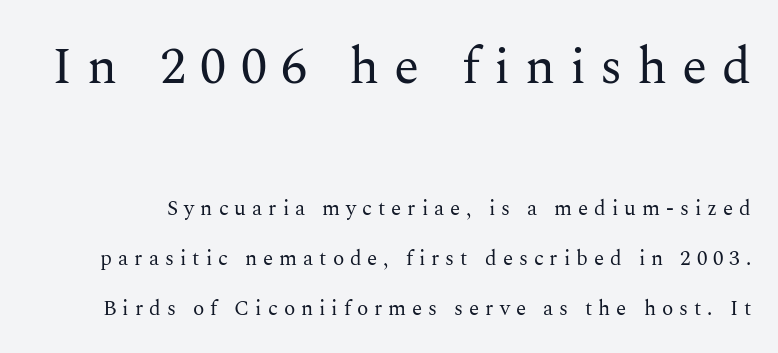
Q: Is the text bold? A: No.
Q: Is the text italic (slanted)? A: No, it is upright.
Q: Is the typeface a serif or a sans-serif typeface? A: Serif.
Q: Is the text underlined? A: No.
Q: Is the spacing between letters normal or unusually wide? A: Unusually wide.
Q: Is the spacing between lines tight, normal or loose? A: Loose.
Q: Which block of text is set in a larger size, the first (top) or the second (bottom)? A: The first (top) one.
Q: Width (condensed, normal, or wide)? A: Normal.
Q: Stroke contrast? A: Medium.
Q: x-height? A: Medium.
Q: Monospaced? A: No.
